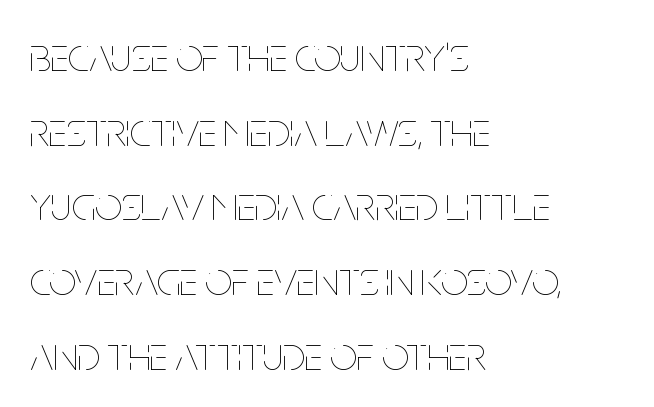
The words here are not underlined. Does the leading feel generous? No, just average. Looks like regular typesetting: each glyph gets only the width it needs. On a weight scale, this lands at 450 or below. Every stem runs plumb, perpendicular to the baseline.
